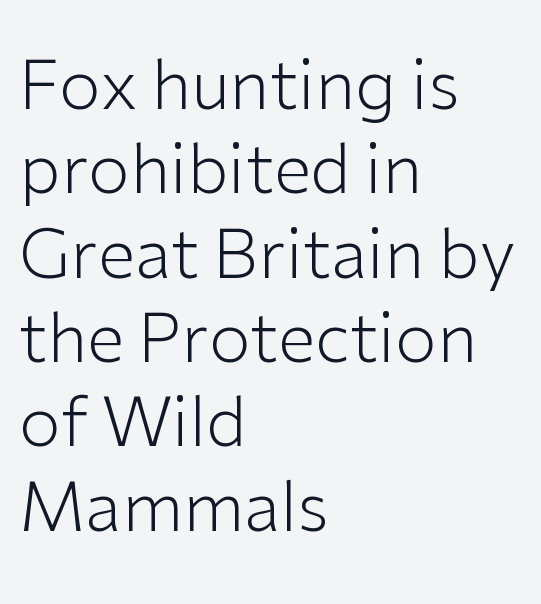
Each letter keeps its own natural width here, so spacing adapts to shape. The tracking reads as untouched default to a designer's eye. The typesetter chose a ragged-right arrangement here. If you drew a line through each stem, it would be perfectly vertical. Letterform terminals end flat and unadorned throughout the passage.
